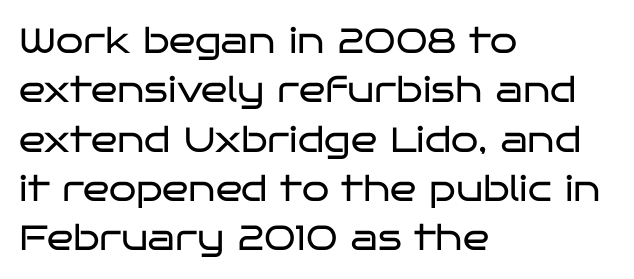
Observe the ordinary spacing: letters are neighbours, not strangers. Summary of vertical rhythm: regular, with standard interline spacing. Unlike a traditional serif, this face leaves its strokes unadorned. The string is rendered with underlining switched off. No chunkiness to these letters — they're not bold.
